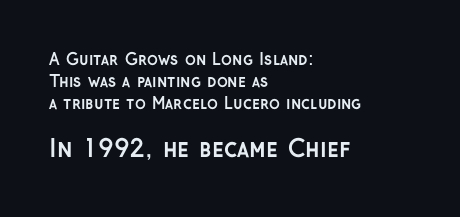
The characters look thick and weighty, a clear bold. Visually, the bottom section dominates because its glyphs are scaled up. Leading: standard. Any mark beneath the type? The region is blank. Layout note: lines flush left.
